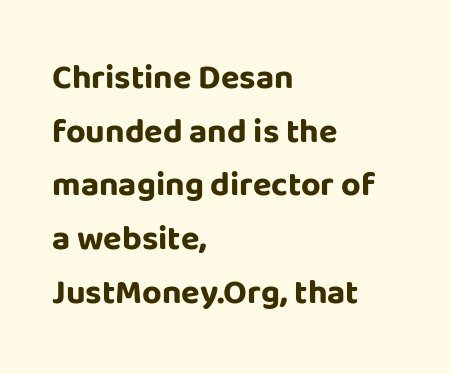
Q: Is the text bold? A: Yes.
Q: Is the text italic (slanted)? A: No, it is upright.
Q: Is the typeface a serif or a sans-serif typeface? A: Sans-serif.
Q: Is the text underlined? A: No.
Q: How is the paragraph aligned? A: Left-aligned.
Q: Is the spacing between letters normal or unusually wide? A: Normal.
Q: Is the spacing between lines tight, normal or loose? A: Normal.
Q: Width (condensed, normal, or wide)? A: Normal.
Q: Stroke contrast? A: Low.
Q: x-height? A: Large.
Q: Monospaced? A: No.
